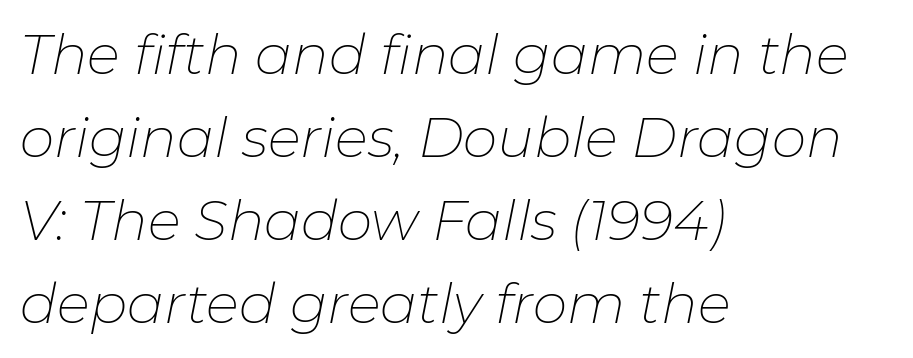
Letters rest on an invisible, unmarked baseline. The lines sit at an ordinary, default distance from one another. Short and long lines alike share a common starting point at left. How are the letters spaced? Ordinarily, with no added tracking.
